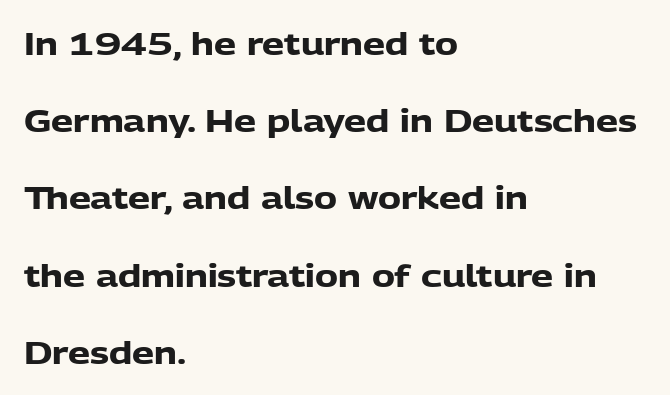
{"serif": "no", "italic": "no", "bold": "yes", "weight": "heavy", "width": "normal", "stroke_contrast": "low", "x_height": "medium", "monospaced": "no", "underline": "no", "align": "left", "line_spacing": "loose", "line_spacing_ratio": 2.49, "letter_spacing": "normal", "letter_spacing_em": 0.0, "glyph_px": 31}
